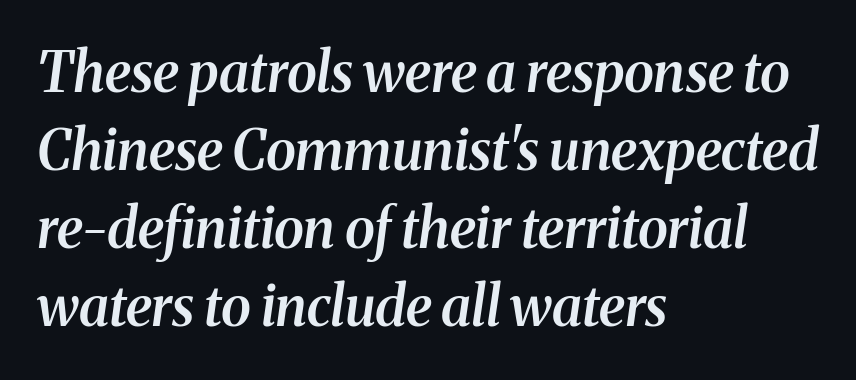
{"serif": "yes", "italic": "yes", "lean": "right", "slant_degrees": 8, "bold": "semi", "weight": "semibold", "width": "normal", "stroke_contrast": "medium", "x_height": "medium", "monospaced": "no", "underline": "no", "align": "left", "line_spacing": "normal", "line_spacing_ratio": 1.42, "letter_spacing": "normal", "letter_spacing_em": 0.0, "glyph_px": 55}
